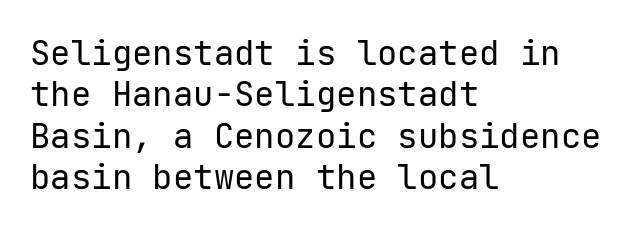
{"serif": "no", "italic": "no", "bold": "no", "weight": "regular", "width": "normal", "stroke_contrast": "low", "x_height": "medium", "underline": "no", "align": "left", "line_spacing_ratio": 1.22, "letter_spacing": "normal", "letter_spacing_em": 0.0, "glyph_px": 34}
